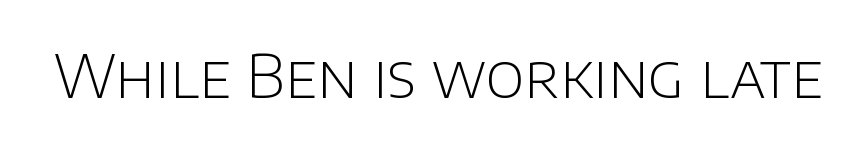
{"serif": "no", "italic": "no", "bold": "no", "weight": "light", "width": "normal", "stroke_contrast": "low", "x_height": "large", "monospaced": "no", "underline": "no", "letter_spacing": "normal", "letter_spacing_em": 0.0, "glyph_px": 59}
